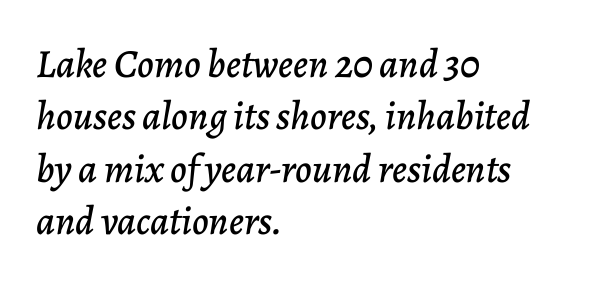
Q: Is the text italic (slanted)? A: Yes, it leans right by about 7 degrees.
Q: Is the text underlined? A: No.
Q: How is the paragraph aligned? A: Left-aligned.
Q: Is the spacing between letters normal or unusually wide? A: Normal.
Q: Is the spacing between lines tight, normal or loose? A: Normal.
Q: Width (condensed, normal, or wide)? A: Normal.
Q: Stroke contrast? A: Low.
Q: x-height? A: Medium.
Q: Monospaced? A: No.
